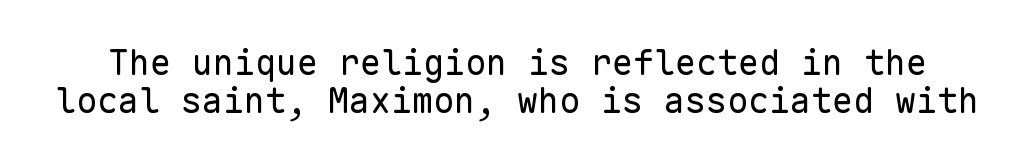
{"serif": "no", "italic": "no", "bold": "no", "weight": "regular", "width": "normal", "stroke_contrast": "low", "x_height": "medium", "monospaced": "yes", "underline": "no", "line_spacing": "tight", "line_spacing_ratio": 1.09, "letter_spacing": "normal", "letter_spacing_em": 0.0, "glyph_px": 35}
